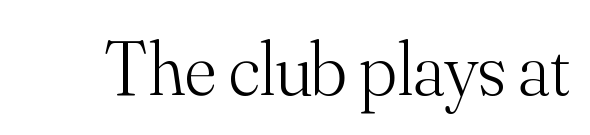
{"serif": "yes", "italic": "no", "bold": "no", "weight": "light", "width": "normal", "stroke_contrast": "medium", "x_height": "small", "monospaced": "no", "underline": "no", "letter_spacing": "normal", "letter_spacing_em": 0.0, "glyph_px": 76}
